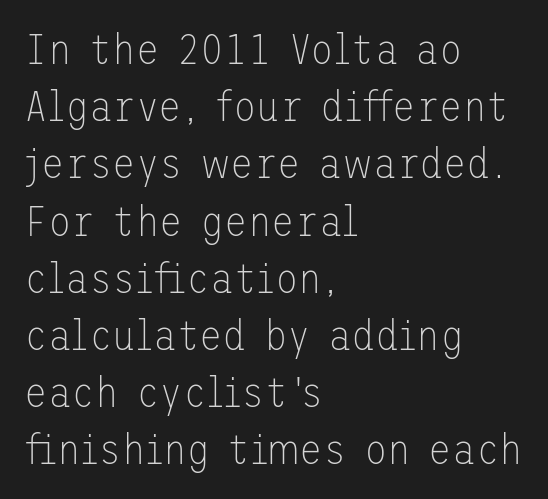
{"serif": "no", "italic": "no", "bold": "no", "weight": "thin", "width": "normal", "stroke_contrast": "low", "x_height": "medium", "underline": "no", "align": "left", "line_spacing": "normal", "line_spacing_ratio": 1.33, "letter_spacing": "normal", "letter_spacing_em": 0.0, "glyph_px": 43}
